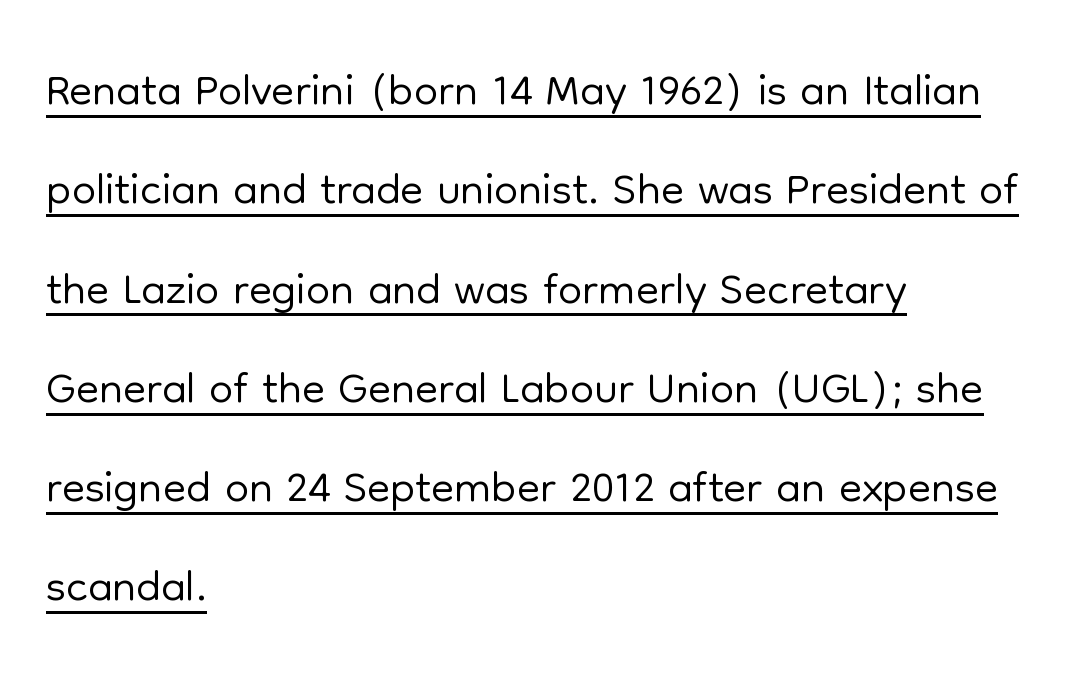
This sample has the flowing, uneven cadence of proportional lettering. Caption: multi-line text, flush left, ragged right. Weight: regular or lighter. Short note: letters normally spaced.
